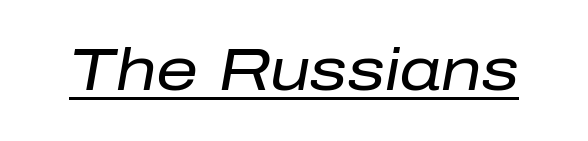
These lines are rendered in a variable-pitch font. There is no visible air inserted between adjacent glyphs. The rendering applies a slant to the glyphs. Ink coverage per letter is moderate at most.
